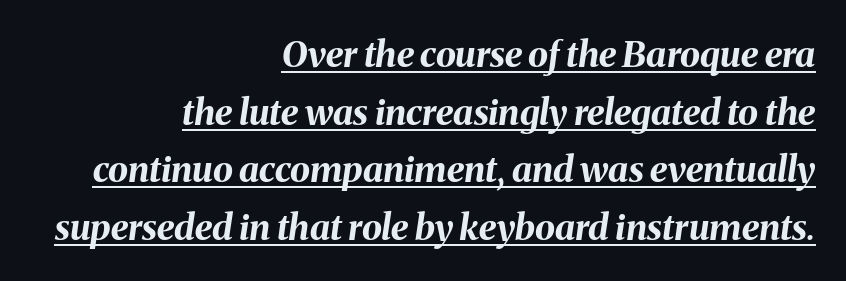
Q: Is the text bold? A: Yes.
Q: Is the text italic (slanted)? A: Yes, it leans right by about 8 degrees.
Q: Is the text underlined? A: Yes.
Q: How is the paragraph aligned? A: Right-aligned.
Q: Is the spacing between letters normal or unusually wide? A: Normal.
Q: Is the spacing between lines tight, normal or loose? A: Normal.
Q: Width (condensed, normal, or wide)? A: Normal.
Q: Stroke contrast? A: Medium.
Q: x-height? A: Medium.
Q: Monospaced? A: No.
